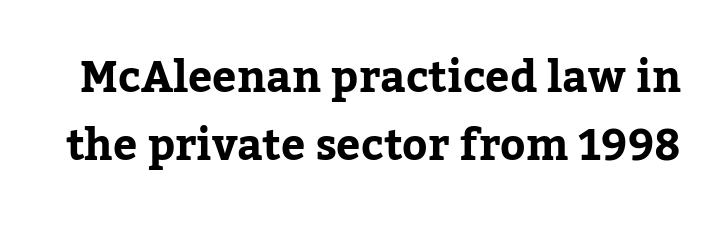
Q: Is the text italic (slanted)? A: No, it is upright.
Q: Is the typeface a serif or a sans-serif typeface? A: Serif.
Q: Is the text underlined? A: No.
Q: Is the spacing between letters normal or unusually wide? A: Normal.
Q: Is the spacing between lines tight, normal or loose? A: Normal.
Q: Width (condensed, normal, or wide)? A: Normal.
Q: Stroke contrast? A: Low.
Q: x-height? A: Medium.
Q: Monospaced? A: No.
